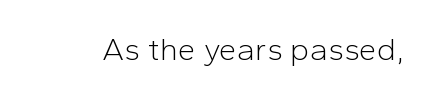
Q: Is the text bold? A: No.
Q: Is the text italic (slanted)? A: No, it is upright.
Q: Is the typeface a serif or a sans-serif typeface? A: Sans-serif.
Q: Is the text underlined? A: No.
Q: Is the spacing between letters normal or unusually wide? A: Normal.
Q: Width (condensed, normal, or wide)? A: Normal.
Q: Stroke contrast? A: Low.
Q: x-height? A: Medium.
Q: Monospaced? A: No.
